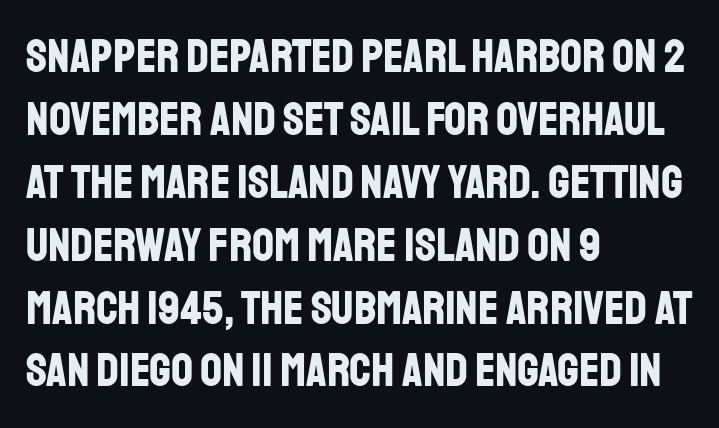
The image shows 48 px bold, condensed sans-serif type, upright; set left-aligned, normal line spacing (1.31x), normal letter spacing, not underlined; low stroke contrast and a large x-height.
